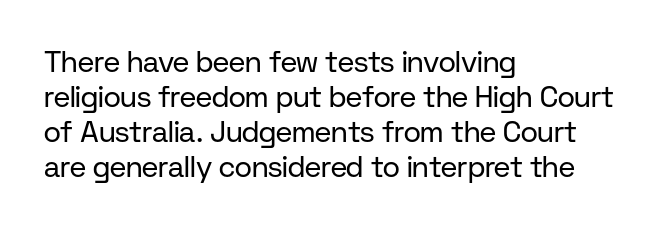
A bare baseline throughout the passage. The face used here is a sans, in the tradition of grotesques and geometrics. The letters advance in unequal steps, a hallmark of proportional type. Unlike italic type, these characters show no tilt at all. These lines stack with their left ends in a neat column.
